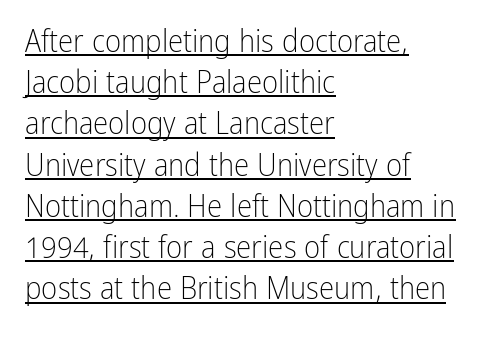
The image shows 31 px light, condensed sans-serif type, upright; set left-aligned, normal line spacing (1.33x), normal letter spacing, underlined; low stroke contrast and a medium x-height.
